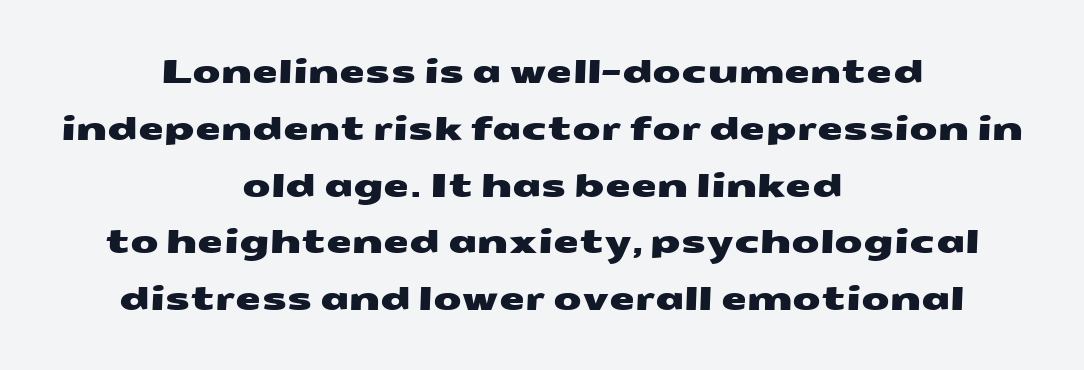
{"serif": "no", "width": "wide", "stroke_contrast": "medium", "x_height": "medium", "monospaced": "no", "underline": "no", "align": "center", "line_spacing_ratio": 1.72, "letter_spacing": "normal", "letter_spacing_em": 0.0, "glyph_px": 33}
